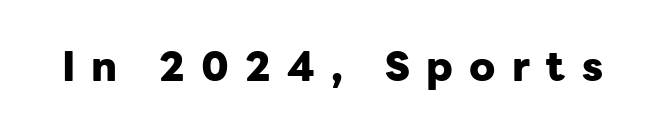
{"serif": "no", "italic": "no", "bold": "yes", "weight": "heavy", "width": "normal", "stroke_contrast": "low", "x_height": "medium", "monospaced": "no", "underline": "no", "letter_spacing": "wide", "letter_spacing_em": 0.4, "glyph_px": 41}
